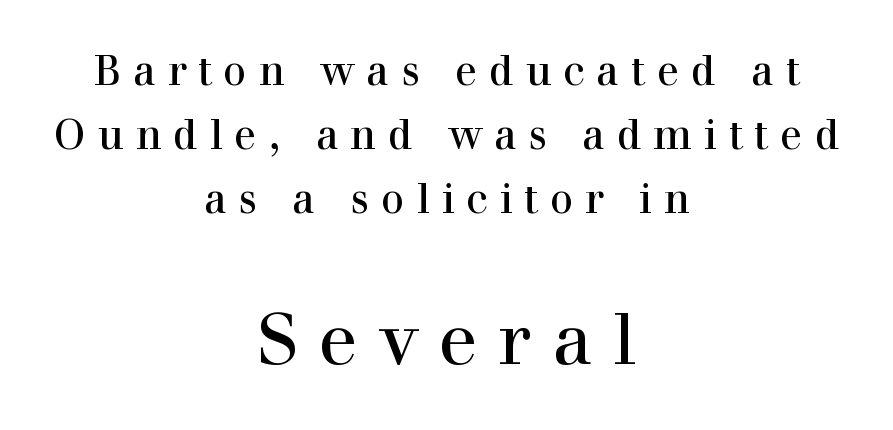
The image shows 72 px serif type, upright; set centered, normal line spacing (1.56x), unusually wide letter spacing (+0.29 em), not underlined; the second (bottom) block is 1.76x larger; a medium x-height.
